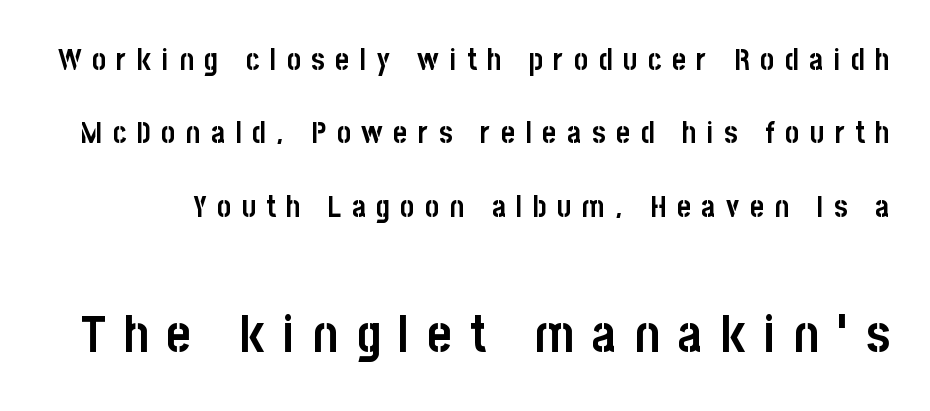
Q: Is the text bold? A: Yes.
Q: Is the text italic (slanted)? A: No, it is upright.
Q: Is the typeface a serif or a sans-serif typeface? A: Sans-serif.
Q: Is the text underlined? A: No.
Q: Is the spacing between letters normal or unusually wide? A: Unusually wide.
Q: Is the spacing between lines tight, normal or loose? A: Loose.
Q: Which block of text is set in a larger size, the first (top) or the second (bottom)? A: The second (bottom) one.
Q: Width (condensed, normal, or wide)? A: Condensed.
Q: Stroke contrast? A: Low.
Q: x-height? A: Large.
Q: Monospaced? A: No.
